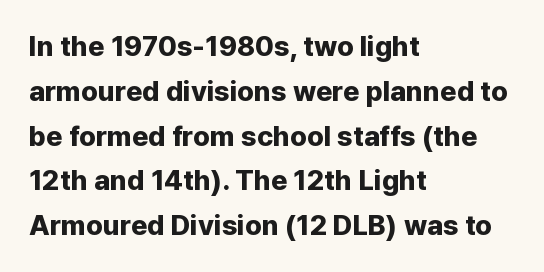
{"serif": "no", "italic": "no", "bold": "yes", "weight": "bold", "width": "normal", "stroke_contrast": "low", "x_height": "medium", "monospaced": "no", "underline": "no", "align": "left", "line_spacing": "normal", "line_spacing_ratio": 1.6, "letter_spacing": "normal", "letter_spacing_em": 0.0, "glyph_px": 28}
